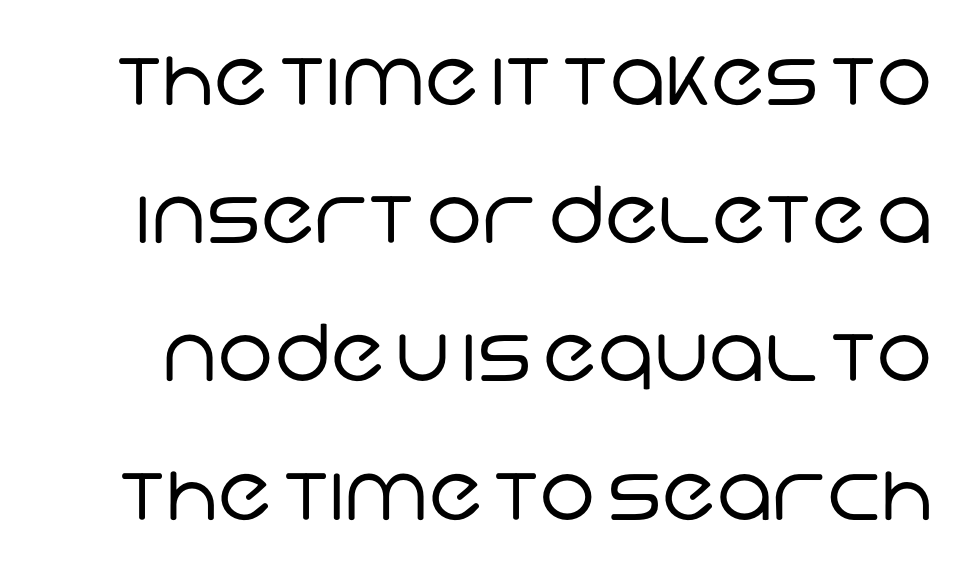
The type is set solid horizontally, with unmodified tracking. The baseline area is clear. Proportional: the letters do not fall into vertical columns. Heft: none added — not bold. Serif or sans? Sans — the stroke terminals are bare.
